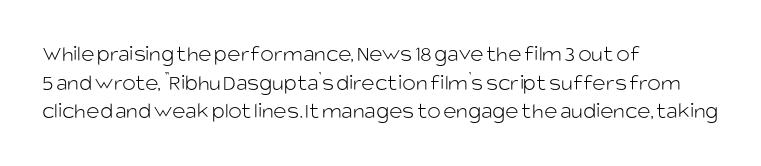
{"italic": "no", "bold": "no", "underline": "no", "align": "left", "line_spacing_ratio": 1.24, "letter_spacing": "normal", "letter_spacing_em": 0.0, "glyph_px": 23}
